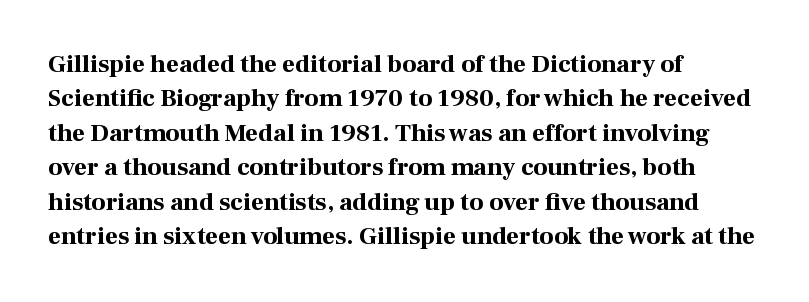
{"italic": "no", "bold": "yes", "underline": "no", "align": "left", "line_spacing": "normal", "line_spacing_ratio": 1.38, "letter_spacing": "normal", "letter_spacing_em": 0.0, "glyph_px": 25}
